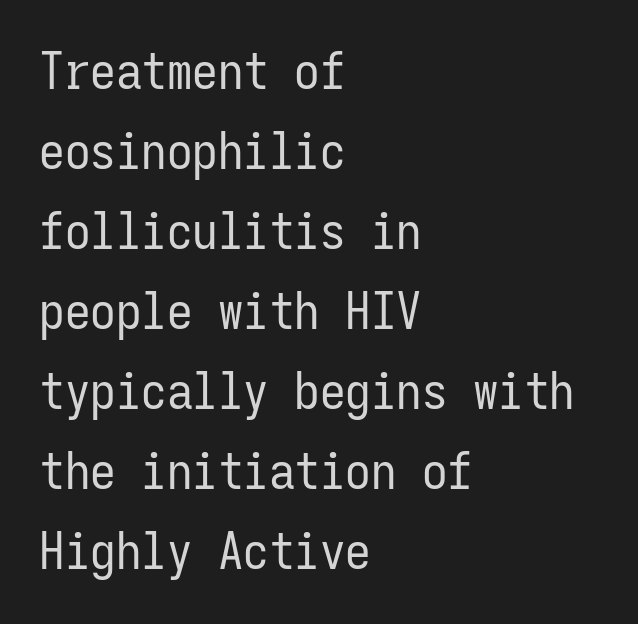
The rendering anchors every line to the left-hand side. Just letters on the line, the space beneath them empty. The face used here is monospaced, like something from a code editor. The face used here is a sans, in the tradition of grotesques and geometrics.
